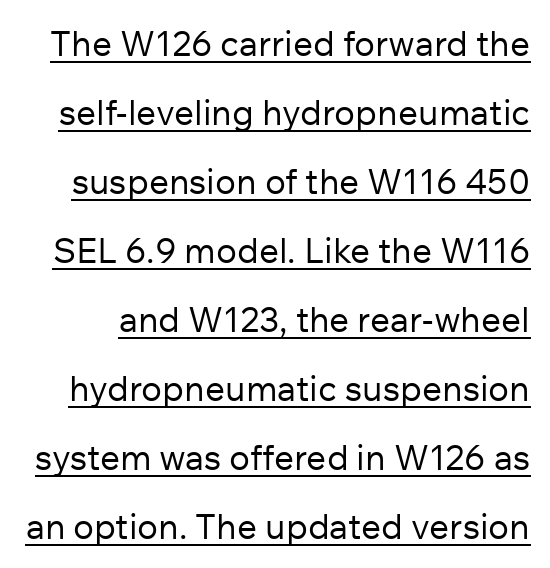
The image shows 35 px regular-weight sans-serif type, upright; set loose line spacing (1.97x), normal letter spacing, underlined; low stroke contrast and a medium x-height.
